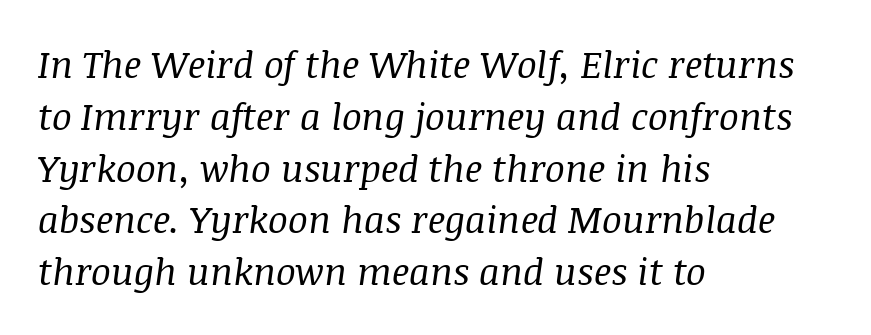
The passage shown is typed in a proportional face where columns would drift. Every character sits at an angle, as italics do. Standard letterfit; no display-style spreading of the glyphs. Unlike a clean sans, this face finishes its strokes with serifs. Clear beneath every line of the passage. Does the leading feel generous? No, just average.
